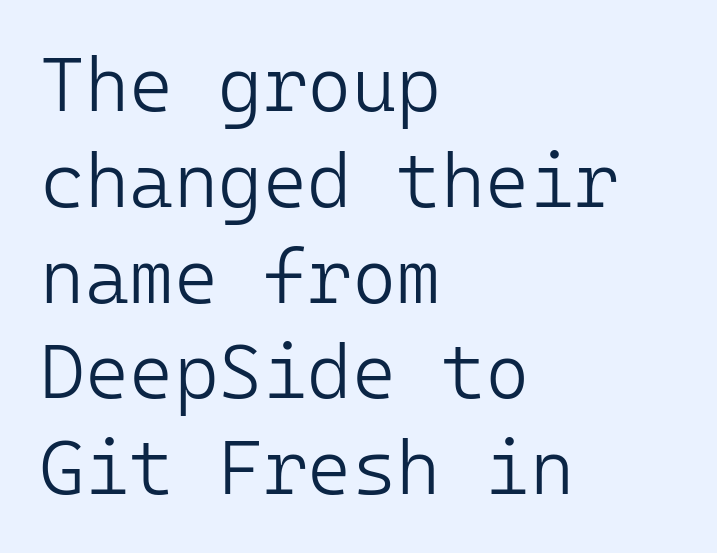
The image shows 76 px light sans-serif type, upright, monospaced; set left-aligned, normal line spacing (1.26x), normal letter spacing, not underlined; low stroke contrast and a medium x-height.
